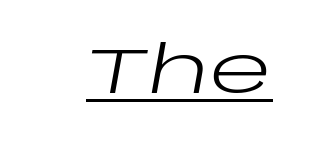
{"italic": "yes", "lean": "right", "slant_degrees": 10, "bold": "no", "weight": "regular", "width": "wide", "stroke_contrast": "low", "x_height": "large", "monospaced": "no", "underline": "yes", "letter_spacing": "normal", "letter_spacing_em": 0.0, "glyph_px": 65}
